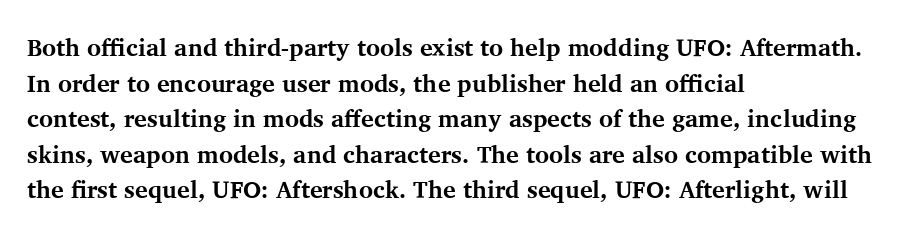
{"italic": "no", "bold": "yes", "underline": "no", "align": "left", "line_spacing": "normal", "line_spacing_ratio": 1.48, "letter_spacing": "normal", "letter_spacing_em": 0.0, "glyph_px": 24}
